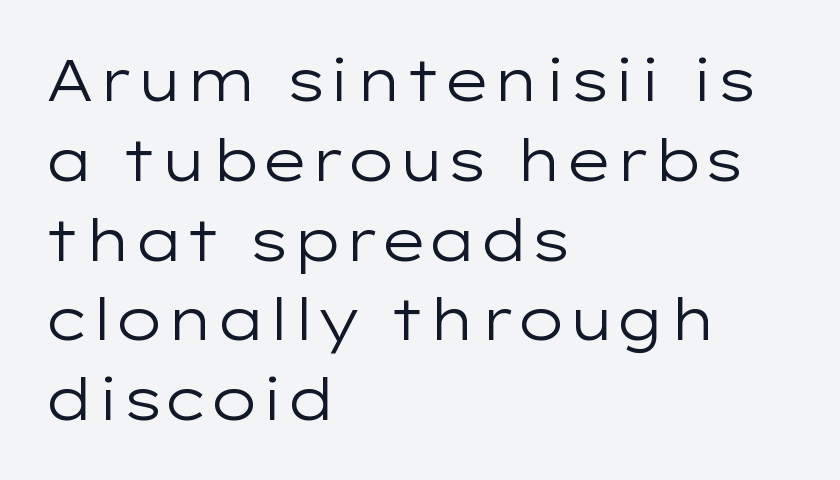
{"serif": "no", "italic": "no", "bold": "no", "weight": "regular", "width": "wide", "stroke_contrast": "low", "x_height": "medium", "monospaced": "no", "underline": "no", "align": "left", "line_spacing": "normal", "line_spacing_ratio": 1.4, "letter_spacing": "normal", "letter_spacing_em": 0.0, "glyph_px": 57}
